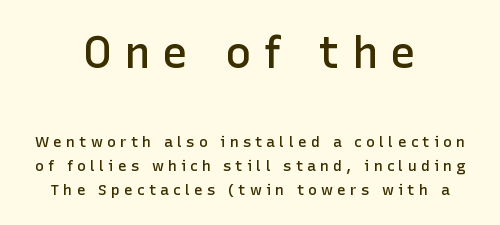
{"serif": "no", "italic": "no", "bold": "semi", "weight": "semibold", "width": "normal", "stroke_contrast": "low", "x_height": "medium", "monospaced": "no", "underline": "no", "align": "center", "line_spacing": "normal", "line_spacing_ratio": 1.6, "letter_spacing": "wide", "letter_spacing_em": 0.27, "larger_block": "first", "size_ratio": 2.93, "glyph_px": 44}
